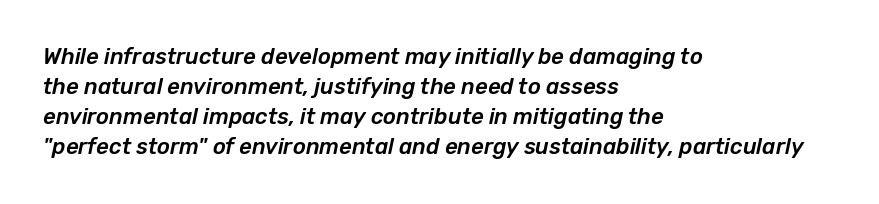
Q: Is the text italic (slanted)? A: Yes, it leans right by about 12 degrees.
Q: Is the text underlined? A: No.
Q: How is the paragraph aligned? A: Left-aligned.
Q: Is the spacing between letters normal or unusually wide? A: Normal.
Q: Is the spacing between lines tight, normal or loose? A: Normal.
